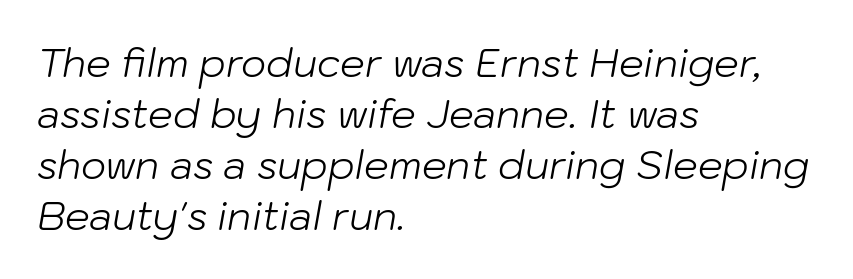
Q: Is the text bold? A: No.
Q: Is the text italic (slanted)? A: Yes, it leans right by about 10 degrees.
Q: Is the text underlined? A: No.
Q: How is the paragraph aligned? A: Left-aligned.
Q: Is the spacing between letters normal or unusually wide? A: Normal.
Q: Is the spacing between lines tight, normal or loose? A: Normal.
Q: Width (condensed, normal, or wide)? A: Normal.
Q: Stroke contrast? A: Low.
Q: x-height? A: Medium.
Q: Monospaced? A: No.
